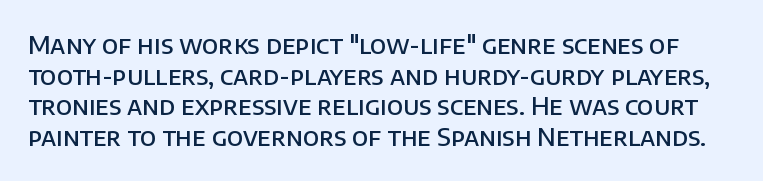
Every stem runs plumb, perpendicular to the baseline. The baseline area is clear. Nothing unusual about the tracking: characters are spaced as the font intends. The strokes are fattened partway — semibold, not bold.
